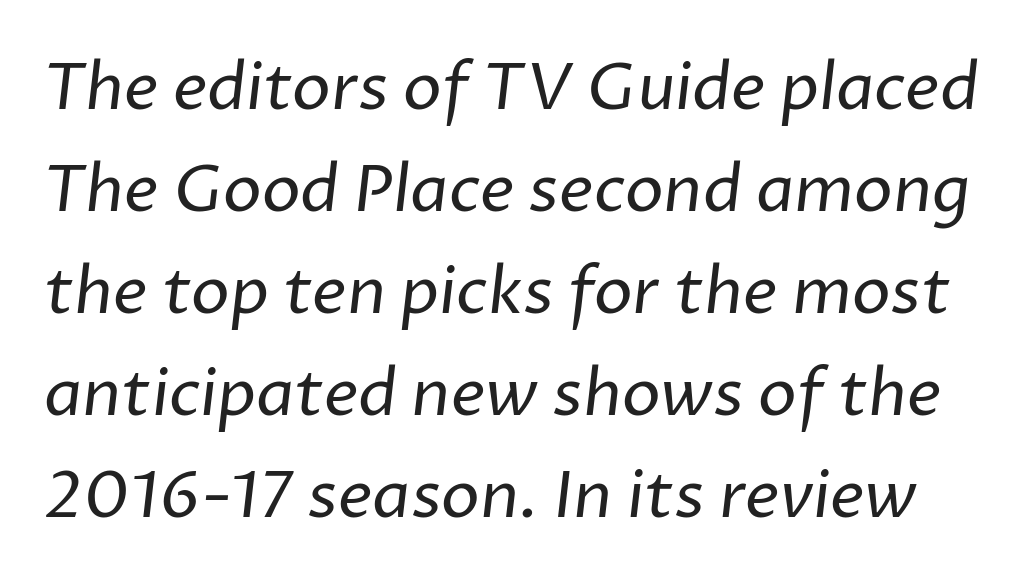
{"serif": "no", "bold": "no", "weight": "regular", "width": "normal", "stroke_contrast": "low", "x_height": "medium", "monospaced": "no", "underline": "no", "line_spacing": "normal", "line_spacing_ratio": 1.57, "letter_spacing": "normal", "letter_spacing_em": 0.0, "glyph_px": 65}
